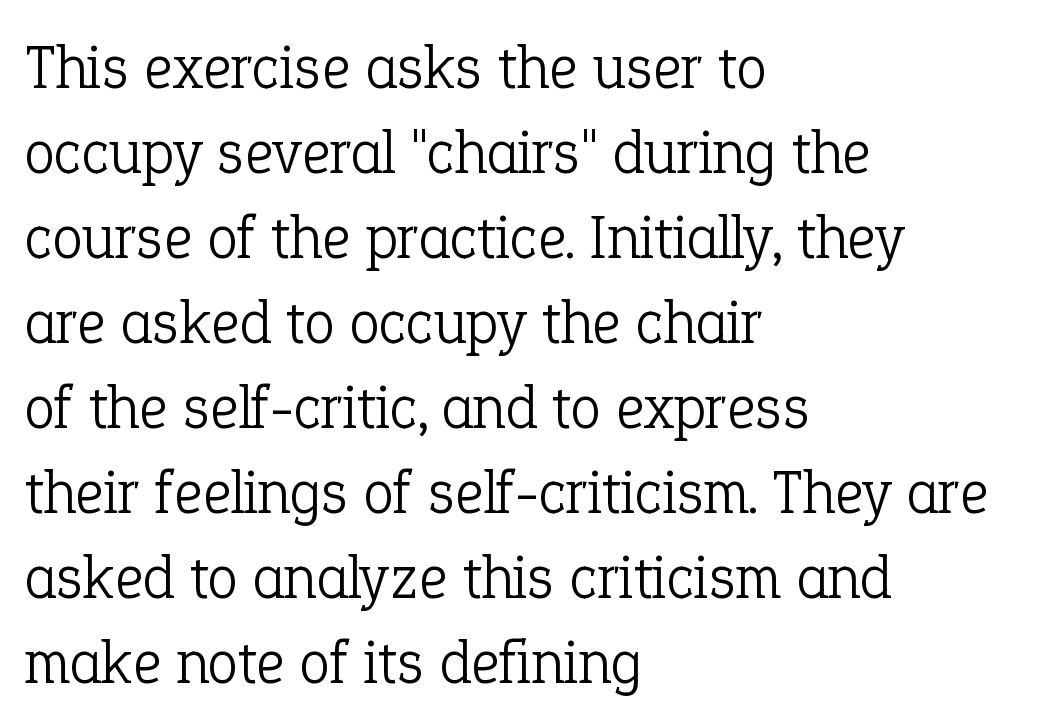
The image shows 62 px light serif type, upright; set left-aligned, normal line spacing (1.37x), normal letter spacing, not underlined; low stroke contrast and a medium x-height.
